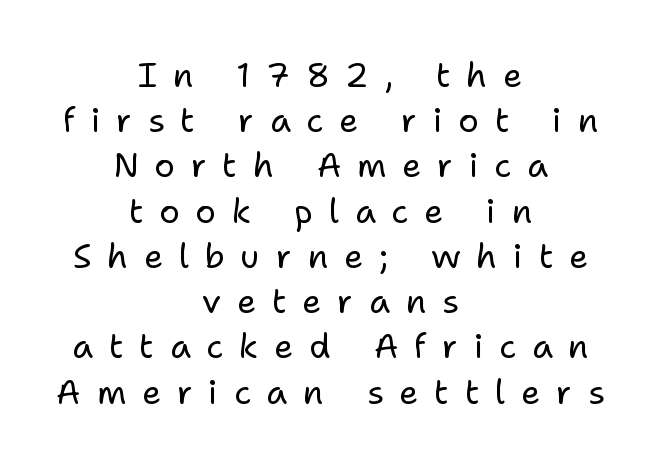
The image shows 34 px regular-weight sans-serif type, upright; set centered, normal line spacing (1.33x), unusually wide letter spacing (+0.46 em), not underlined; low stroke contrast and a medium x-height.
